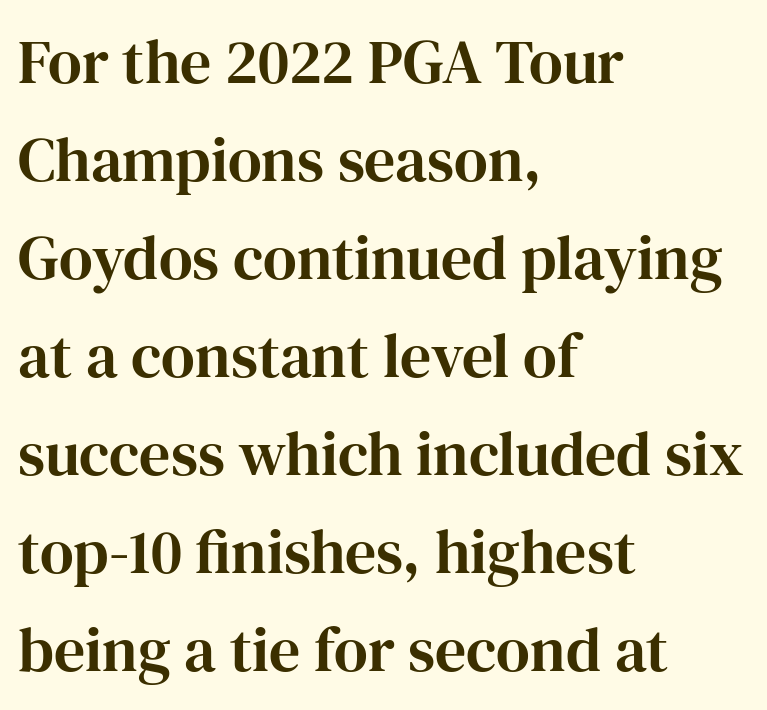
Designer's note — italics off, roman on. Observe the serifs anchoring each vertical stroke in this sample. Spacing between characters is what you'd get straight out of the box. Any mark beneath the type? The region is blank.
